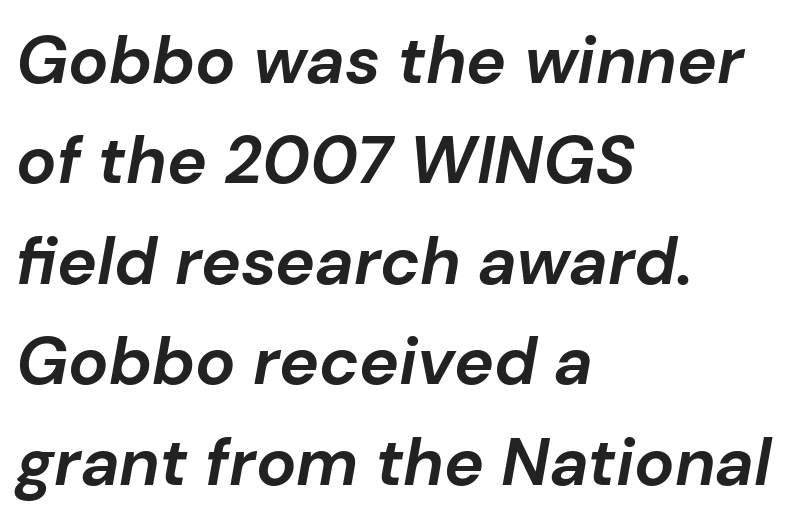
Horizontal bands of white between lines are of average thickness. Looking at the ascenders, they clearly lean. Line starts are locked; line ends wander. The rendering uses natural spacing where letterforms have individual widths. On the weight axis this lands at bold, roughly 700. The baseline area is clear.
